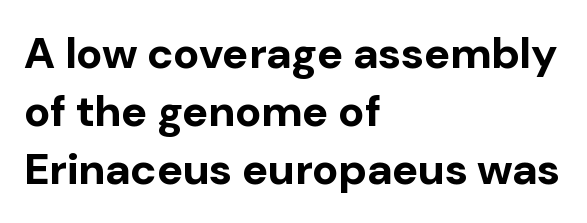
Do the letters lean? They stand straight. Think of a printed novel: that variable character pitch is what you see here. The line texture is even and compact thanks to regular tracking. Is there much room between lines? A standard amount, neither cramped nor airy. Horizontally, the lines are justified to the leading edge only. Is the type bold? Yes — the strokes are clearly thick and heavy.
